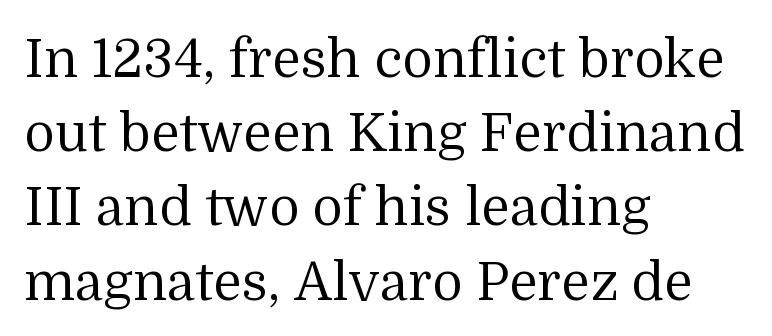
Q: Is the text bold? A: No.
Q: Is the text italic (slanted)? A: No, it is upright.
Q: Is the typeface a serif or a sans-serif typeface? A: Serif.
Q: Is the text underlined? A: No.
Q: How is the paragraph aligned? A: Left-aligned.
Q: Is the spacing between letters normal or unusually wide? A: Normal.
Q: Is the spacing between lines tight, normal or loose? A: Normal.
Q: Width (condensed, normal, or wide)? A: Normal.
Q: Stroke contrast? A: Medium.
Q: x-height? A: Medium.
Q: Monospaced? A: No.
